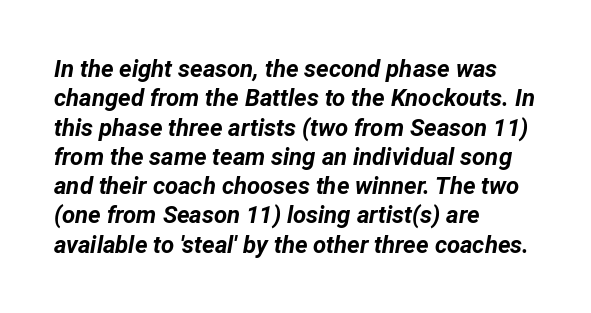
The image shows 24 px bold type, italic (leaning right); set left-aligned, line spacing 1.22x, normal letter spacing, not underlined.
